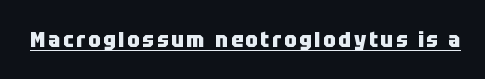
Heft: maximum for text — a bold. The rendering uses the underline text-decoration. Do the letters lean? They stand straight.
